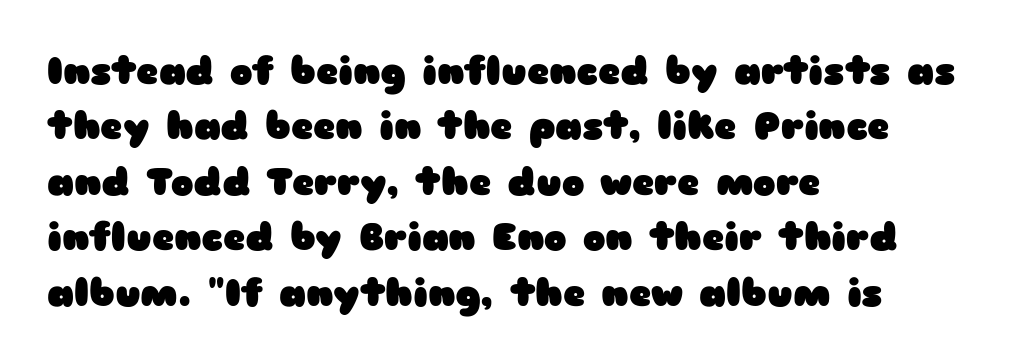
Q: Is the text bold? A: Yes.
Q: Is the text italic (slanted)? A: No, it is upright.
Q: Is the typeface a serif or a sans-serif typeface? A: Sans-serif.
Q: Is the text underlined? A: No.
Q: How is the paragraph aligned? A: Left-aligned.
Q: Is the spacing between letters normal or unusually wide? A: Normal.
Q: Is the spacing between lines tight, normal or loose? A: Normal.
Q: Width (condensed, normal, or wide)? A: Wide.
Q: Stroke contrast? A: Low.
Q: x-height? A: Medium.
Q: Monospaced? A: No.
